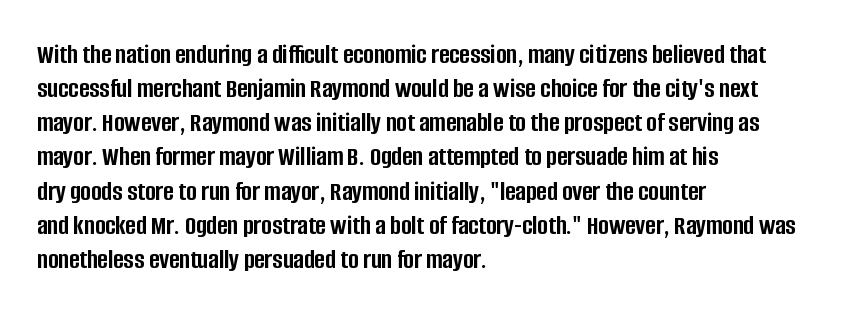
Q: Is the text bold? A: Yes.
Q: Is the text italic (slanted)? A: No, it is upright.
Q: Is the typeface a serif or a sans-serif typeface? A: Sans-serif.
Q: Is the text underlined? A: No.
Q: How is the paragraph aligned? A: Left-aligned.
Q: Is the spacing between letters normal or unusually wide? A: Normal.
Q: Width (condensed, normal, or wide)? A: Condensed.
Q: Stroke contrast? A: Low.
Q: x-height? A: Large.
Q: Monospaced? A: No.
